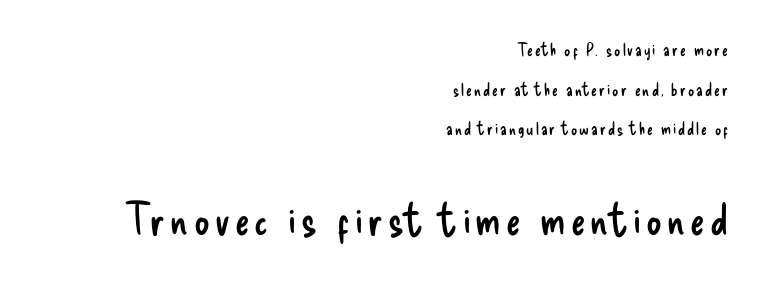
Designer's note — italics off, roman on. The weight tops out at a normal text grade. Note the varied advance widths — an 'i' is clearly narrower than an 'm'. Any mark beneath the type? The region is blank. This rendering employs a face without finishing strokes, i.e., a sans-serif. What's the leading like? Stretched, with rows far apart.
